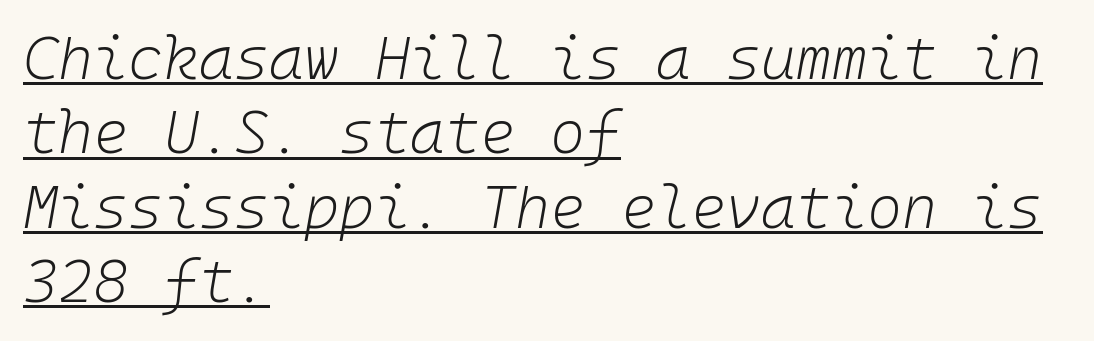
The image shows 60 px light type, italic (leaning right); set left-aligned, line spacing 1.24x, normal letter spacing, underlined; low stroke contrast and a medium x-height.
